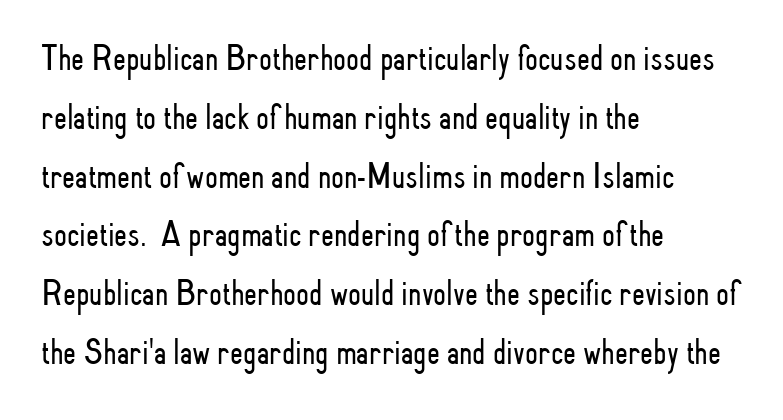
Rows of type keep a routine distance in the vertical direction. No extra tracking has been applied to these lines. Is this a fixed-width face? No — the glyphs have proportional, varying widths. This rendering features lettering with no underline.
